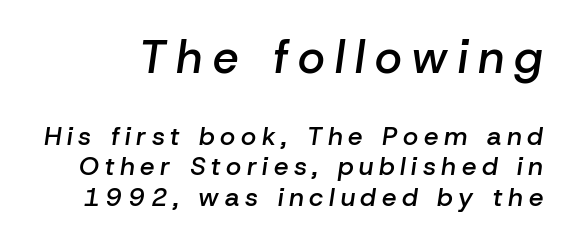
{"italic": "yes", "lean": "right", "slant_degrees": 8, "bold": "semi", "weight": "semibold", "width": "normal", "stroke_contrast": "low", "x_height": "medium", "monospaced": "no", "underline": "no", "line_spacing_ratio": 1.19, "letter_spacing": "wide", "letter_spacing_em": 0.22, "larger_block": "first", "size_ratio": 1.77, "glyph_px": 46}
